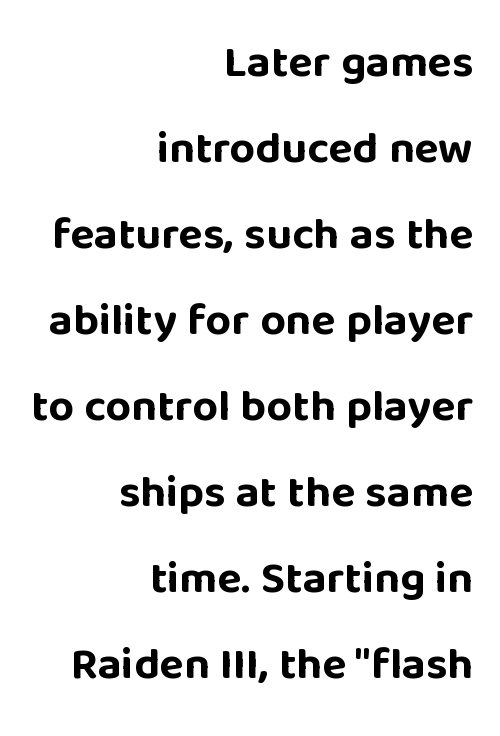
Weight check: bold — yes, fully. The face used here is rendered with its standard letterfit. Regarding leading, the lines here are spaced well apart. Ordinary non-slanted type is in use. Note the varied advance widths — an 'i' is clearly narrower than an 'm'. Are there feet on the stems? There aren't — it's a sans.
